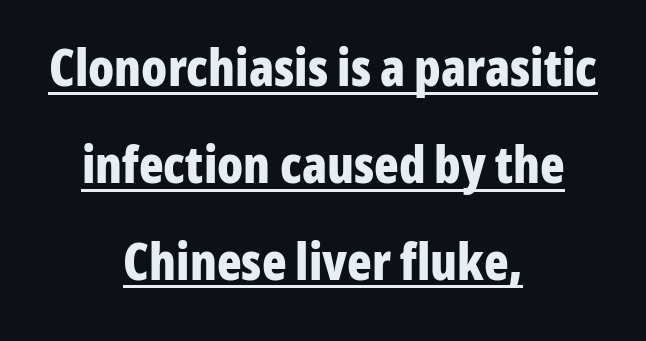
The image shows 51 px bold, condensed sans-serif type, upright; set centered, loose line spacing (1.9x), normal letter spacing, underlined; low stroke contrast and a medium x-height.
